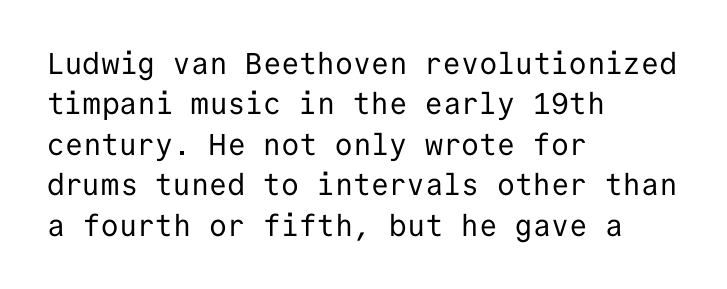
{"serif": "no", "italic": "no", "bold": "no", "weight": "regular", "width": "normal", "stroke_contrast": "low", "x_height": "medium", "monospaced": "yes", "underline": "no", "align": "left", "line_spacing": "normal", "line_spacing_ratio": 1.35, "letter_spacing": "normal", "letter_spacing_em": 0.0, "glyph_px": 30}
